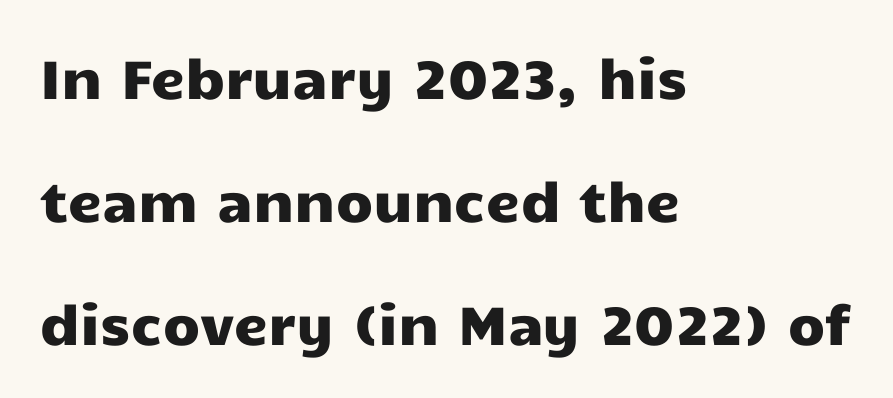
The image shows 54 px wide sans-serif type, upright; set left-aligned, loose line spacing (2.28x), normal letter spacing, not underlined; low stroke contrast and a medium x-height.
